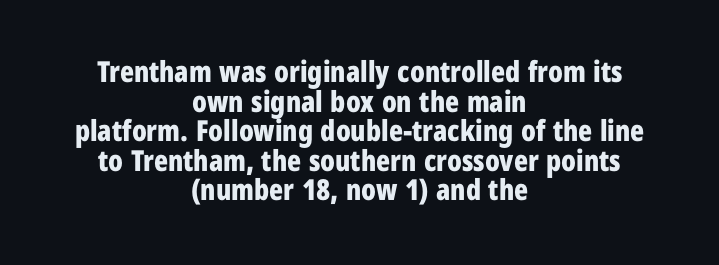
Proportional: the letters do not fall into vertical columns. The tracking reads as untouched default to a designer's eye. Type style note: lacks serifs. No word sits above an underline.
